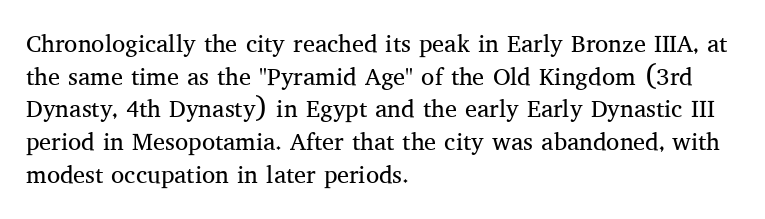
Plain, unruled lines of type. Ordinary non-slanted type is in use. Does extra space separate the letters? No, they use regular spacing. This is not heavy type; no bold has been used. These lines sit exactly where default settings would place them. Reading down the block, your eye returns to a fixed left position each line.
